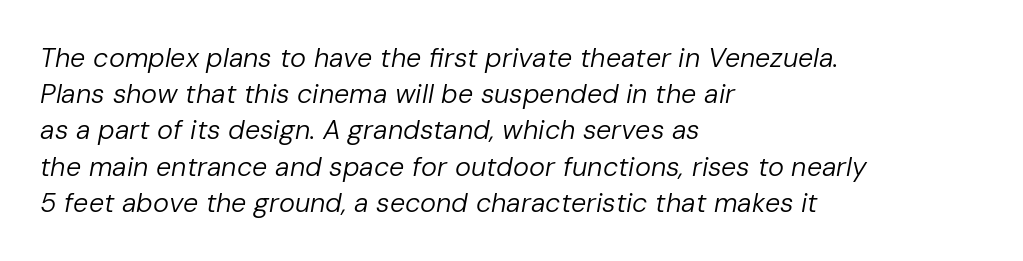
Q: Is the text bold? A: No.
Q: Is the text italic (slanted)? A: Yes, it leans right by about 10 degrees.
Q: Is the text underlined? A: No.
Q: How is the paragraph aligned? A: Left-aligned.
Q: Is the spacing between letters normal or unusually wide? A: Normal.
Q: Is the spacing between lines tight, normal or loose? A: Normal.
